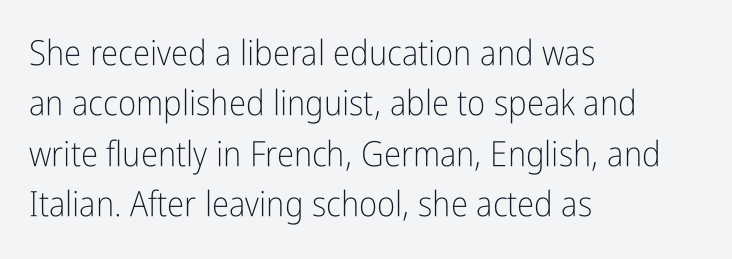
The image shows 35 px light, condensed sans-serif type, upright; set left-aligned, normal line spacing (1.44x), normal letter spacing, not underlined; low stroke contrast and a medium x-height.
